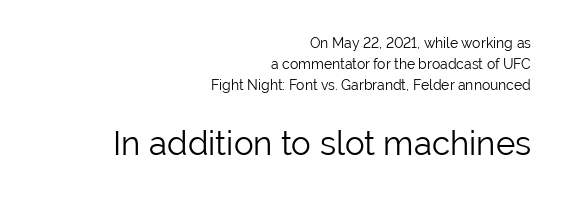
Q: Is the text bold? A: No.
Q: Is the text italic (slanted)? A: No, it is upright.
Q: Is the typeface a serif or a sans-serif typeface? A: Sans-serif.
Q: Is the text underlined? A: No.
Q: How is the paragraph aligned? A: Right-aligned.
Q: Is the spacing between letters normal or unusually wide? A: Normal.
Q: Is the spacing between lines tight, normal or loose? A: Normal.
Q: Which block of text is set in a larger size, the first (top) or the second (bottom)? A: The second (bottom) one.
Q: Width (condensed, normal, or wide)? A: Normal.
Q: Stroke contrast? A: Low.
Q: x-height? A: Medium.
Q: Monospaced? A: No.
